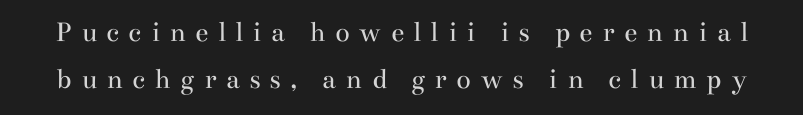
Q: Is the text bold? A: No.
Q: Is the text italic (slanted)? A: No, it is upright.
Q: Is the typeface a serif or a sans-serif typeface? A: Serif.
Q: Is the text underlined? A: No.
Q: Is the spacing between letters normal or unusually wide? A: Unusually wide.
Q: Is the spacing between lines tight, normal or loose? A: Normal.
Q: Width (condensed, normal, or wide)? A: Wide.
Q: Stroke contrast? A: Medium.
Q: x-height? A: Small.
Q: Monospaced? A: No.
